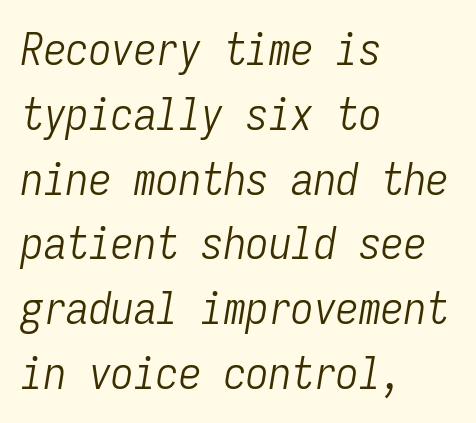
Q: Is the text bold? A: No.
Q: Is the text italic (slanted)? A: Yes, it leans right by about 9 degrees.
Q: Is the text underlined? A: No.
Q: How is the paragraph aligned? A: Left-aligned.
Q: Is the spacing between letters normal or unusually wide? A: Normal.
Q: Is the spacing between lines tight, normal or loose? A: Normal.
Q: Width (condensed, normal, or wide)? A: Condensed.
Q: Stroke contrast? A: Low.
Q: x-height? A: Medium.
Q: Monospaced? A: Yes.
